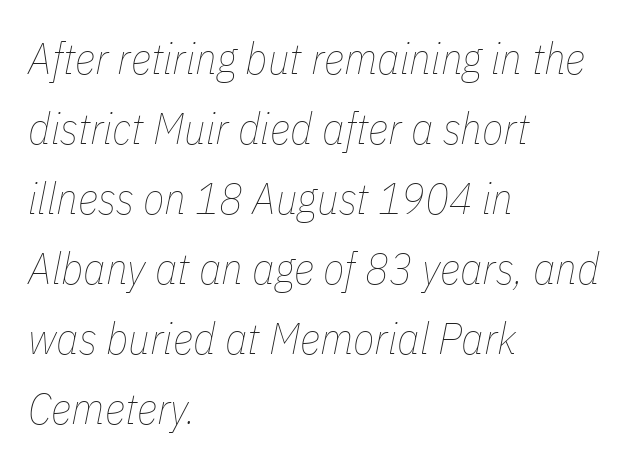
{"italic": "yes", "lean": "right", "slant_degrees": 11, "bold": "no", "weight": "thin", "width": "condensed", "stroke_contrast": "low", "x_height": "medium", "monospaced": "no", "underline": "no", "align": "left", "line_spacing": "normal", "line_spacing_ratio": 1.59, "letter_spacing": "normal", "letter_spacing_em": 0.0, "glyph_px": 44}
